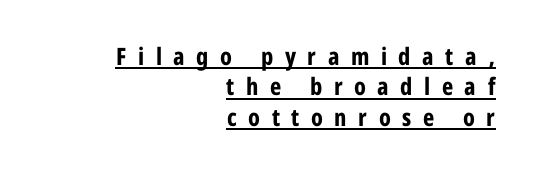
{"italic": "no", "bold": "yes", "underline": "yes", "align": "right", "line_spacing": "normal", "line_spacing_ratio": 1.27, "letter_spacing": "wide", "letter_spacing_em": 0.48, "glyph_px": 24}
